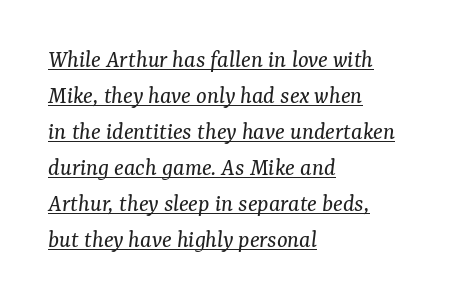
You can see a thin bar hugging the bottom of the glyphs. Interline gaps are of average width in this sample. The lettering tilts uniformly, giving the passage an italic look. Heaviness? Minimal to ordinary, like unemphasized prose.
